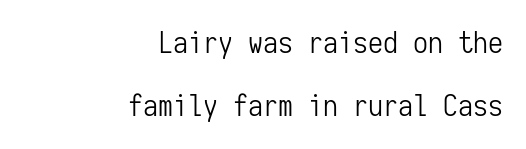
Q: Is the text bold? A: No.
Q: Is the text italic (slanted)? A: No, it is upright.
Q: Is the typeface a serif or a sans-serif typeface? A: Sans-serif.
Q: Is the text underlined? A: No.
Q: How is the paragraph aligned? A: Right-aligned.
Q: Is the spacing between letters normal or unusually wide? A: Normal.
Q: Is the spacing between lines tight, normal or loose? A: Loose.
Q: Width (condensed, normal, or wide)? A: Condensed.
Q: Stroke contrast? A: Low.
Q: x-height? A: Medium.
Q: Monospaced? A: Yes.
